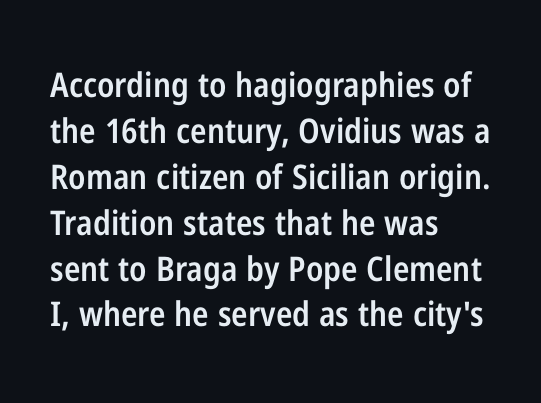
{"serif": "no", "italic": "no", "bold": "semi", "weight": "semibold", "width": "condensed", "stroke_contrast": "low", "x_height": "medium", "monospaced": "no", "underline": "no", "align": "left", "line_spacing": "normal", "line_spacing_ratio": 1.35, "letter_spacing": "normal", "letter_spacing_em": 0.0, "glyph_px": 34}
